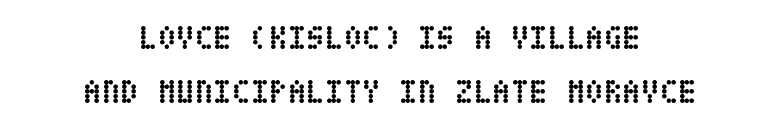
{"italic": "no", "bold": "yes", "weight": "semibold", "width": "condensed", "stroke_contrast": "low", "x_height": "large", "underline": "no", "align": "center", "line_spacing": "normal", "line_spacing_ratio": 1.59, "letter_spacing": "normal", "letter_spacing_em": 0.0, "glyph_px": 34}
